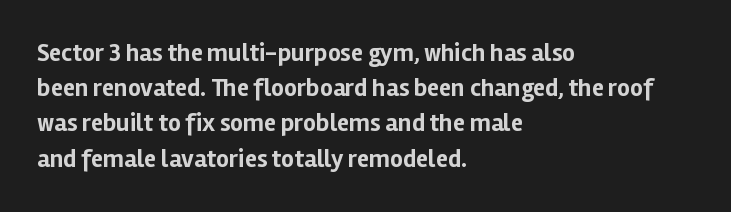
Q: Is the text bold? A: Yes.
Q: Is the text italic (slanted)? A: No, it is upright.
Q: Is the text underlined? A: No.
Q: How is the paragraph aligned? A: Left-aligned.
Q: Is the spacing between letters normal or unusually wide? A: Normal.
Q: Is the spacing between lines tight, normal or loose? A: Normal.
